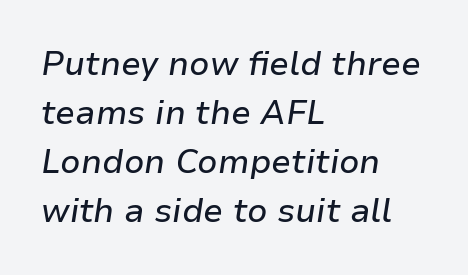
The image shows 33 px text type, italic (leaning right); set left-aligned, normal line spacing (1.48x), normal letter spacing, not underlined; low stroke contrast and a medium x-height.
